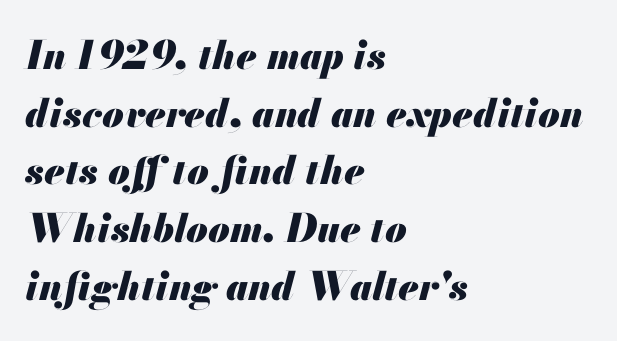
Here the designer chose a conventional face with non-uniform glyph widths. The sample has been set heavy, in full bold. The rendering applies a slant to the glyphs. Vertical spacing — default. Check the space under the baseline: it is left empty. Does extra space separate the letters? No, they use regular spacing.
